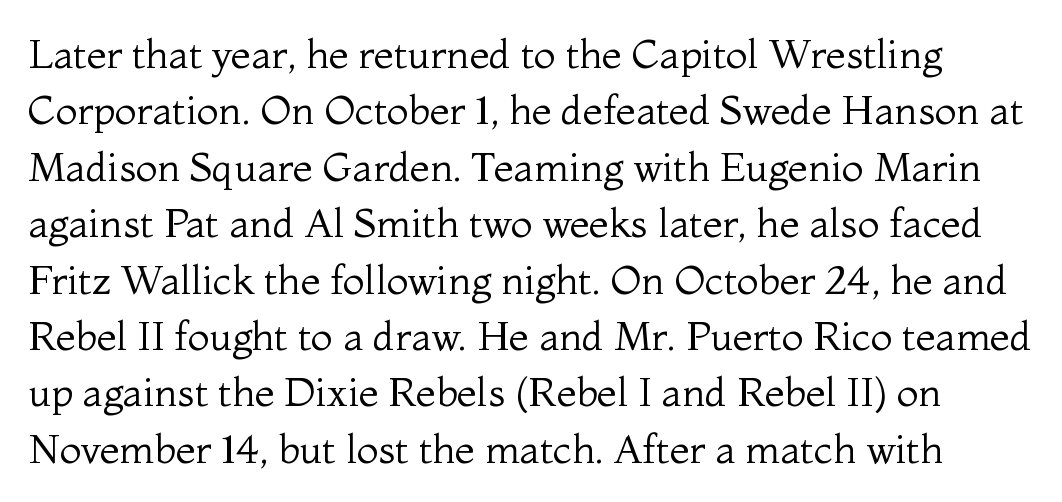
Q: Is the text bold? A: No.
Q: Is the text italic (slanted)? A: No, it is upright.
Q: Is the typeface a serif or a sans-serif typeface? A: Serif.
Q: Is the text underlined? A: No.
Q: Is the spacing between letters normal or unusually wide? A: Normal.
Q: Is the spacing between lines tight, normal or loose? A: Normal.
Q: Width (condensed, normal, or wide)? A: Normal.
Q: Stroke contrast? A: Medium.
Q: x-height? A: Medium.
Q: Monospaced? A: No.
